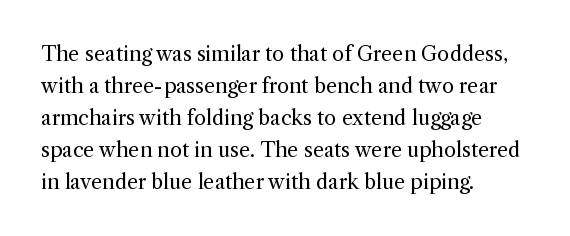
Q: Is the text bold? A: No.
Q: Is the text italic (slanted)? A: No, it is upright.
Q: Is the text underlined? A: No.
Q: How is the paragraph aligned? A: Left-aligned.
Q: Is the spacing between letters normal or unusually wide? A: Normal.
Q: Is the spacing between lines tight, normal or loose? A: Normal.
